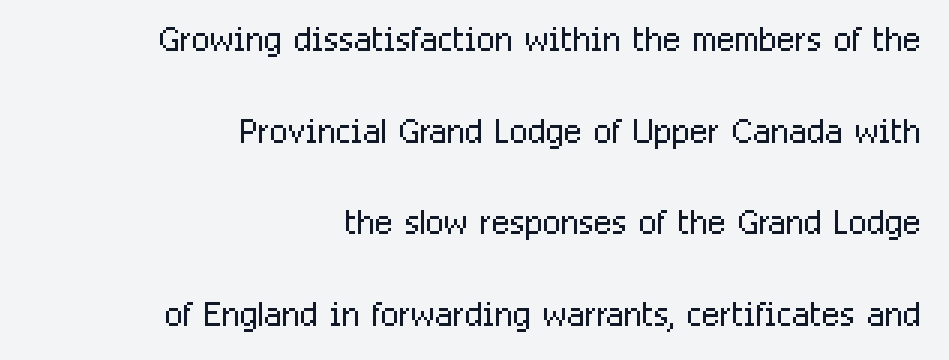
Q: Is the text bold? A: No.
Q: Is the text italic (slanted)? A: No, it is upright.
Q: Is the typeface a serif or a sans-serif typeface? A: Sans-serif.
Q: Is the text underlined? A: No.
Q: How is the paragraph aligned? A: Right-aligned.
Q: Is the spacing between letters normal or unusually wide? A: Normal.
Q: Is the spacing between lines tight, normal or loose? A: Loose.
Q: Width (condensed, normal, or wide)? A: Condensed.
Q: Stroke contrast? A: Low.
Q: x-height? A: Medium.
Q: Monospaced? A: No.
